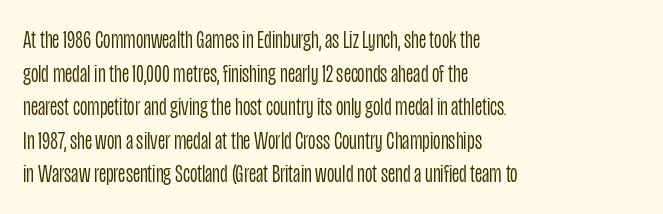
Q: Is the text bold? A: No.
Q: Is the text italic (slanted)? A: No, it is upright.
Q: Is the text underlined? A: No.
Q: How is the paragraph aligned? A: Left-aligned.
Q: Is the spacing between letters normal or unusually wide? A: Normal.
Q: Is the spacing between lines tight, normal or loose? A: Normal.
